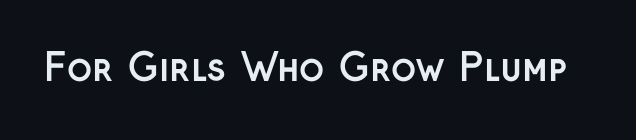
Tracking here is standard; glyphs follow each other at the usual distance. The rendering shows plain stroke endings on the letterforms — a sans-serif design. The foot of each line stays bare and open. The passage shown is emphatically bold.
